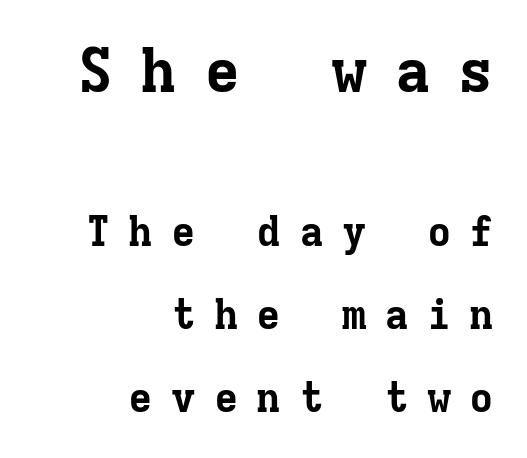
The image shows 61 px bold serif type, upright, monospaced; set right-aligned, loose line spacing (2.03x), unusually wide letter spacing (+0.44 em), not underlined; the first (top) block is 1.49x larger; low stroke contrast and a medium x-height.
